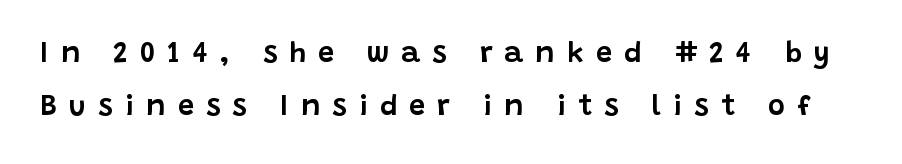
The image shows 29 px sans-serif type, upright; set line spacing 1.84x, unusually wide letter spacing (+0.42 em), not underlined; low stroke contrast and a large x-height.
